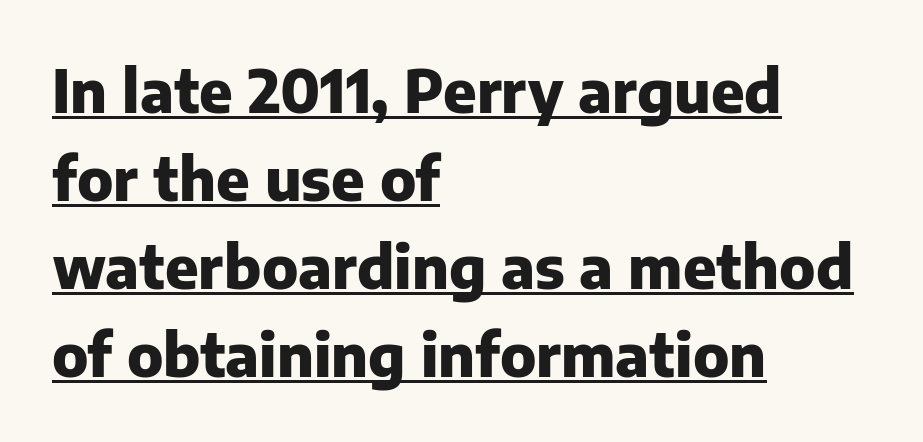
Q: Is the text bold? A: Yes.
Q: Is the text italic (slanted)? A: No, it is upright.
Q: Is the typeface a serif or a sans-serif typeface? A: Sans-serif.
Q: Is the text underlined? A: Yes.
Q: How is the paragraph aligned? A: Left-aligned.
Q: Is the spacing between letters normal or unusually wide? A: Normal.
Q: Is the spacing between lines tight, normal or loose? A: Normal.
Q: Width (condensed, normal, or wide)? A: Normal.
Q: Stroke contrast? A: Low.
Q: x-height? A: Medium.
Q: Monospaced? A: No.
